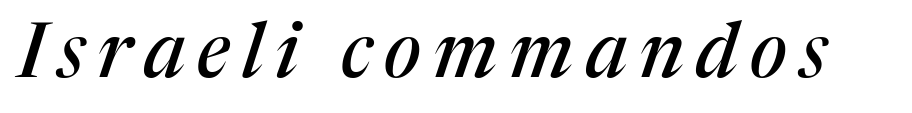
Italic: yes, the glyphs are oblique. The rendering uses natural spacing where letterforms have individual widths. Check where the strokes stop: tiny serifs finish them off. Decoration check: the copy has no underline.
